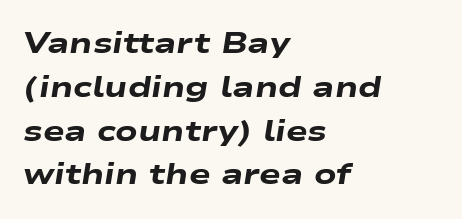
Q: Is the text bold? A: Yes.
Q: Is the text italic (slanted)? A: Yes, it leans right by about 9 degrees.
Q: Is the text underlined? A: No.
Q: How is the paragraph aligned? A: Left-aligned.
Q: Is the spacing between letters normal or unusually wide? A: Normal.
Q: Is the spacing between lines tight, normal or loose? A: Normal.
Q: Width (condensed, normal, or wide)? A: Wide.
Q: Stroke contrast? A: Low.
Q: x-height? A: Medium.
Q: Monospaced? A: No.
